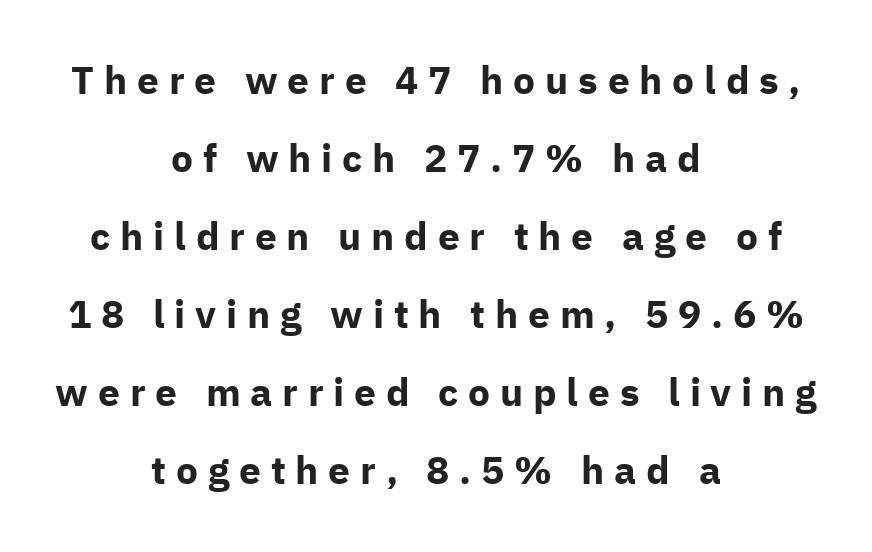
{"serif": "no", "italic": "no", "bold": "yes", "weight": "bold", "width": "normal", "stroke_contrast": "low", "x_height": "medium", "monospaced": "no", "underline": "no", "align": "center", "line_spacing": "loose", "line_spacing_ratio": 2.0, "letter_spacing": "wide", "letter_spacing_em": 0.25, "glyph_px": 39}
